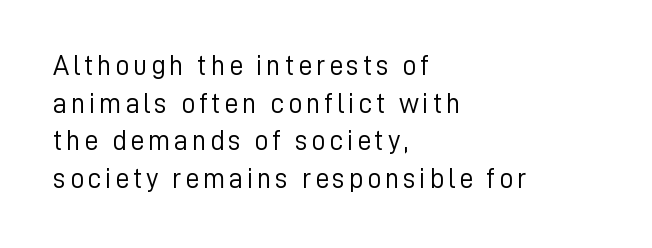
Do the letters lean? They stand straight. The cut favours lightness, reaching ordinary text weight at its darkest. Just letters on the line, the space beneath them empty. Casual observation: everything's shoved over to the left.
